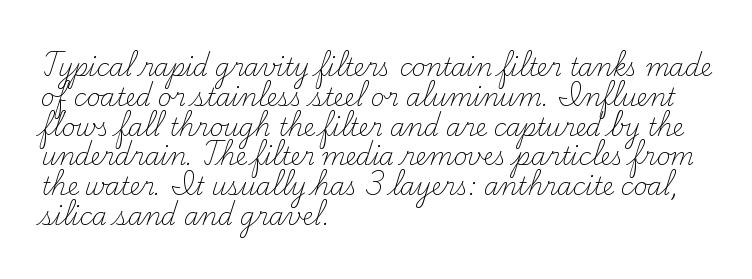
Tracking value appears to be zero — textbook default spacing. The rag falls on the right side of this text block. The face looks like a standard text weight, possibly lighter. The string is rendered with underlining switched off.
